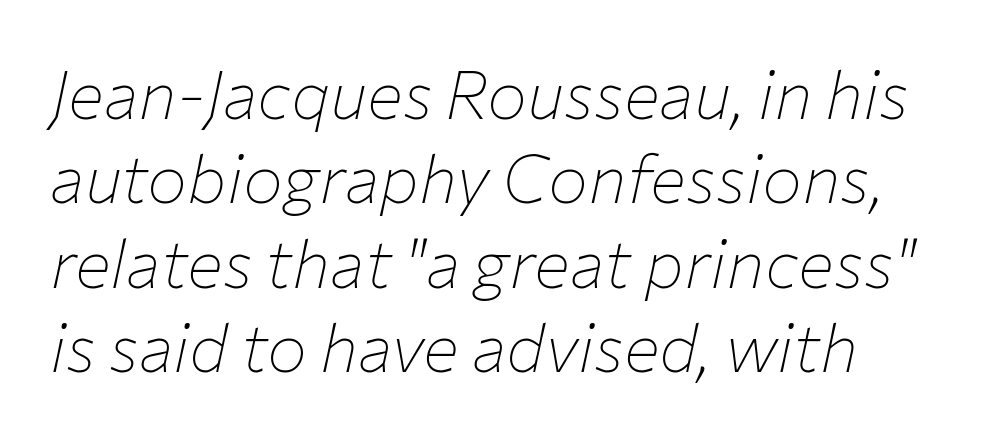
{"italic": "yes", "lean": "right", "slant_degrees": 12, "bold": "no", "weight": "thin", "width": "normal", "stroke_contrast": "low", "x_height": "medium", "monospaced": "no", "underline": "no", "line_spacing": "normal", "line_spacing_ratio": 1.26, "letter_spacing": "normal", "letter_spacing_em": 0.0, "glyph_px": 67}
